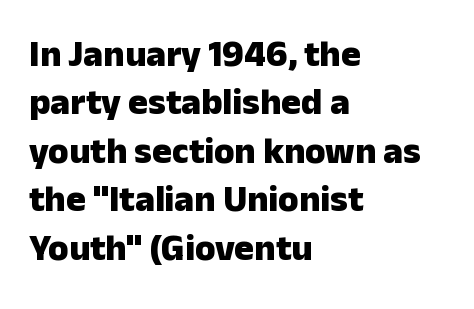
The image shows 37 px heavy sans-serif type, upright; set left-aligned, normal line spacing (1.31x), normal letter spacing, not underlined; low stroke contrast and a medium x-height.
